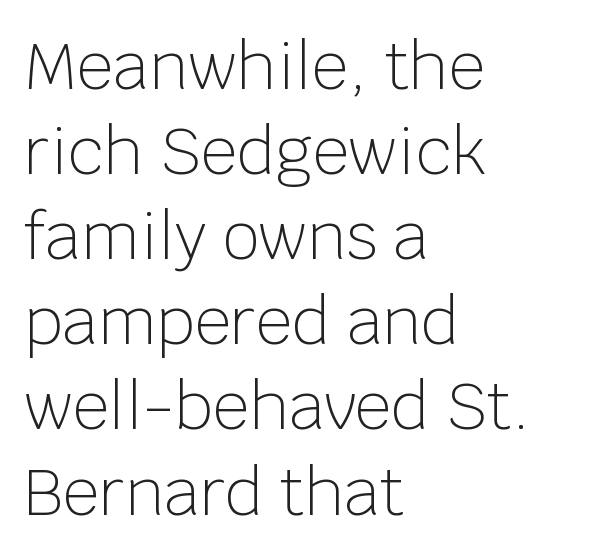
The font's upright variant was chosen for this text. This sample has the flowing, uneven cadence of proportional lettering. Summary of weight: not heavy and not bold. Each row of text sits above clean, open space. Line spacing here is normal. Look at the tracking — it's just the regular setting, nothing added.
